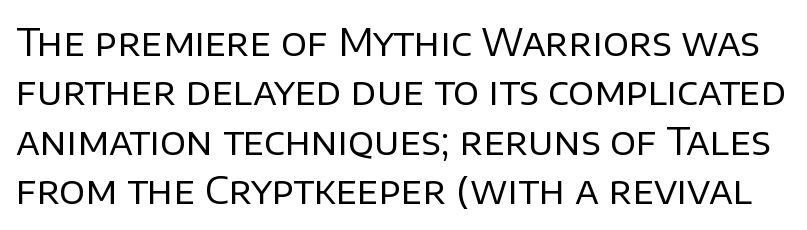
The image shows 38 px regular-weight sans-serif type, upright; set normal line spacing (1.3x), normal letter spacing, not underlined; low stroke contrast and a large x-height.
